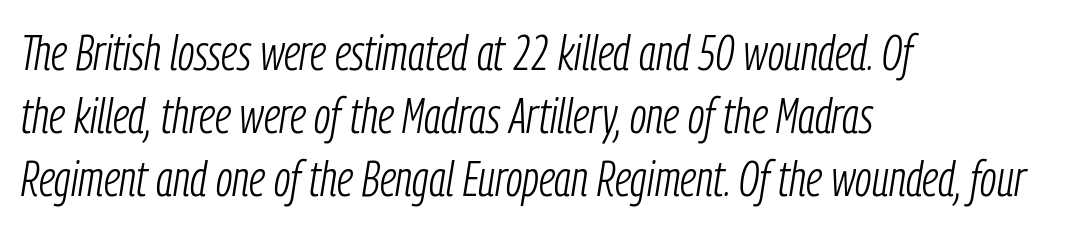
The image shows 50 px light, condensed type, italic (leaning right); set left-aligned, normal line spacing (1.26x), normal letter spacing, not underlined; low stroke contrast and a medium x-height.
